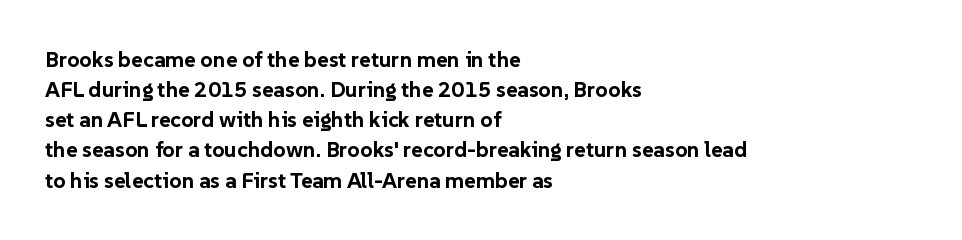
The paragraph shown leans on its left margin. This block has exactly the height ordinary leading produces. Italic: no, the glyphs are upright roman. The baseline area is clear.
